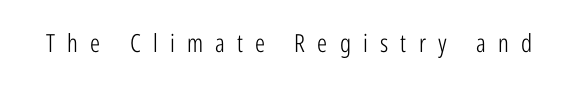
The image shows 25 px text type, upright; set unusually wide letter spacing (+0.49 em), not underlined.
